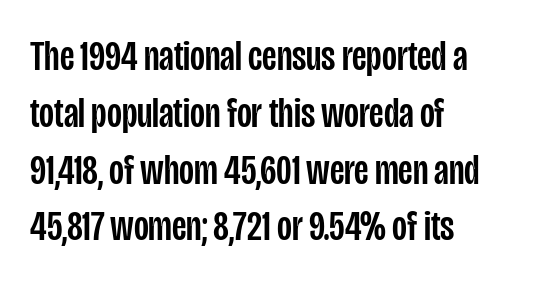
The image shows 43 px condensed sans-serif type, upright; set left-aligned, normal line spacing (1.32x), normal letter spacing, not underlined; low stroke contrast and a large x-height.
